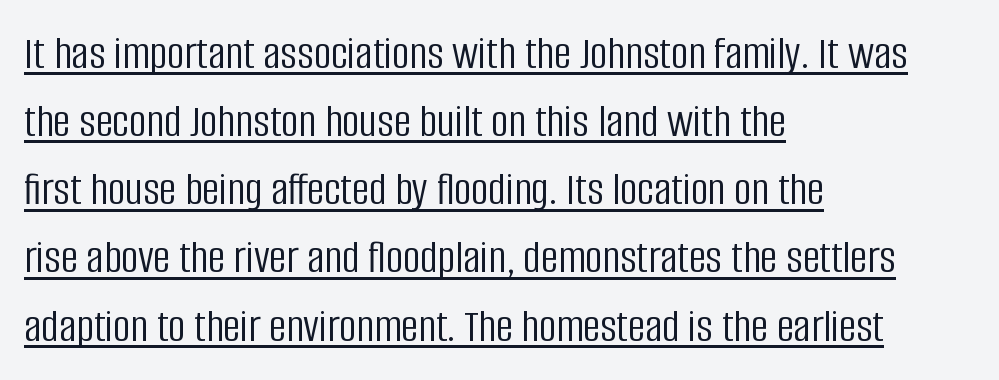
Q: Is the text bold? A: No.
Q: Is the text italic (slanted)? A: No, it is upright.
Q: Is the typeface a serif or a sans-serif typeface? A: Sans-serif.
Q: Is the text underlined? A: Yes.
Q: How is the paragraph aligned? A: Left-aligned.
Q: Is the spacing between letters normal or unusually wide? A: Normal.
Q: Is the spacing between lines tight, normal or loose? A: Normal.
Q: Width (condensed, normal, or wide)? A: Condensed.
Q: Stroke contrast? A: Low.
Q: x-height? A: Large.
Q: Monospaced? A: No.
